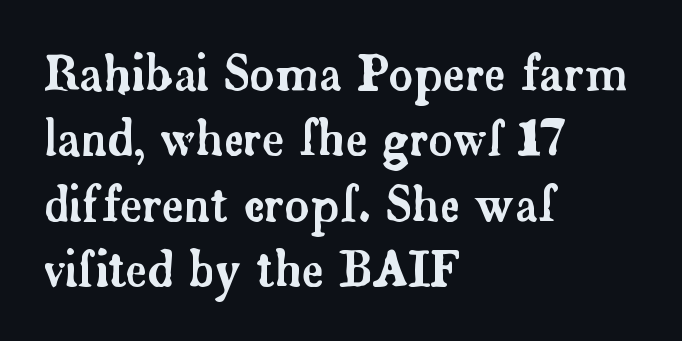
{"serif": "yes", "italic": "no", "width": "normal", "stroke_contrast": "low", "x_height": "small", "monospaced": "no", "underline": "no", "align": "left", "line_spacing": "normal", "line_spacing_ratio": 1.39, "letter_spacing": "normal", "letter_spacing_em": 0.0, "glyph_px": 47}
